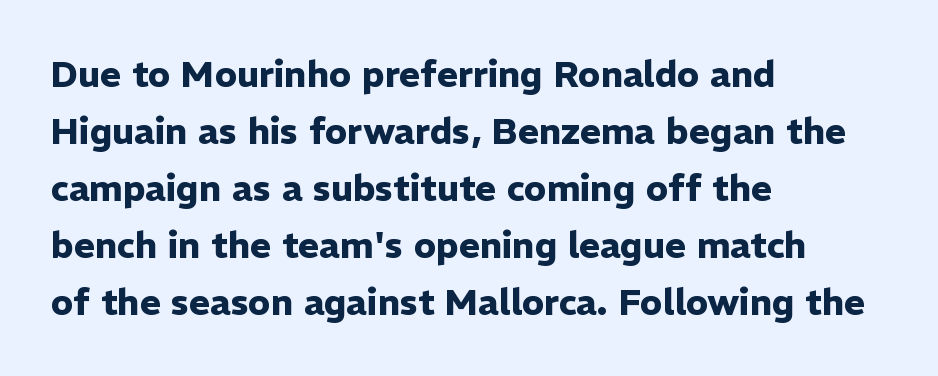
The image shows 36 px heavy sans-serif type, upright; set left-aligned, normal line spacing (1.58x), normal letter spacing, not underlined; low stroke contrast and a medium x-height.
